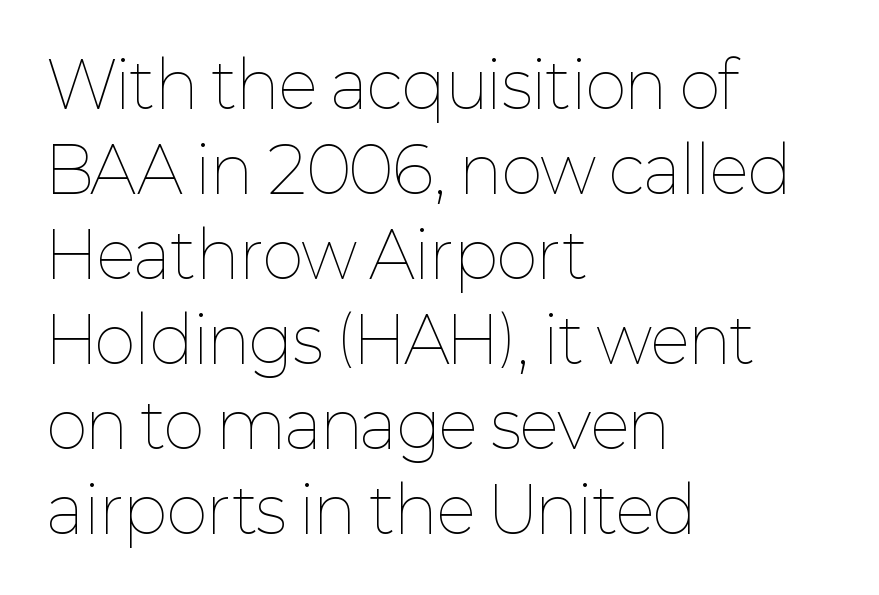
Q: Is the text bold? A: No.
Q: Is the text italic (slanted)? A: No, it is upright.
Q: Is the text underlined? A: No.
Q: How is the paragraph aligned? A: Left-aligned.
Q: Is the spacing between letters normal or unusually wide? A: Normal.
Q: Is the spacing between lines tight, normal or loose? A: Normal.
Q: Width (condensed, normal, or wide)? A: Normal.
Q: Stroke contrast? A: Low.
Q: x-height? A: Medium.
Q: Monospaced? A: No.
